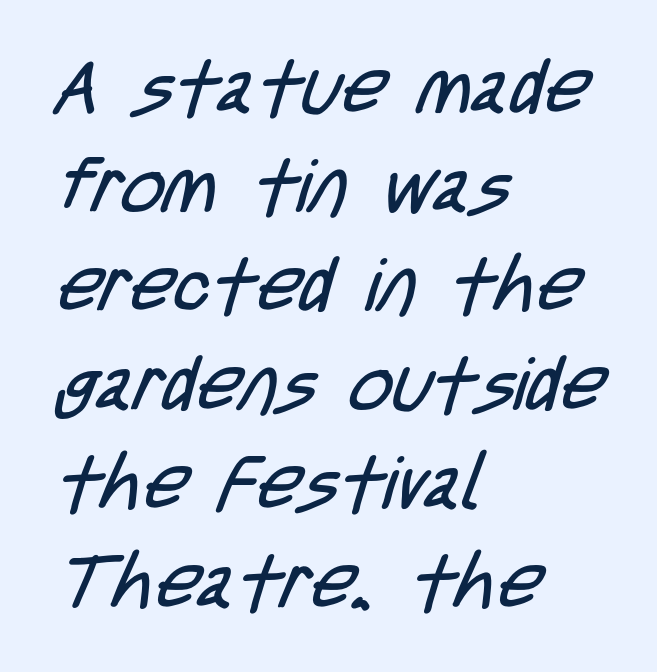
{"serif": "no", "bold": "no", "weight": "regular", "width": "condensed", "stroke_contrast": "low", "x_height": "large", "monospaced": "no", "underline": "no", "align": "left", "line_spacing": "normal", "line_spacing_ratio": 1.32, "letter_spacing": "normal", "letter_spacing_em": 0.0, "glyph_px": 75}
